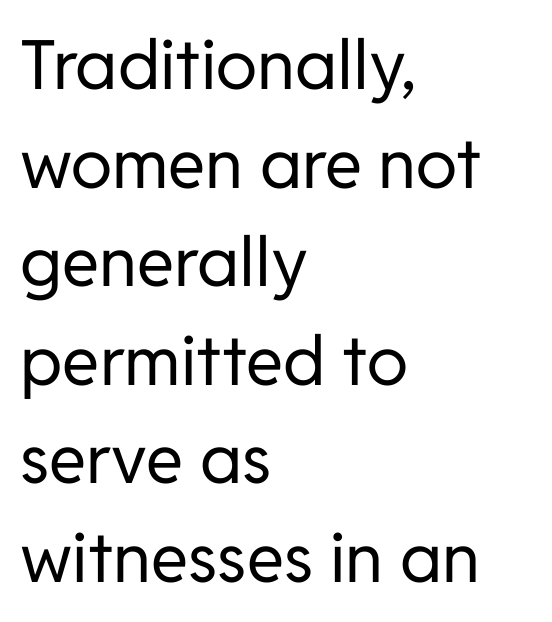
Q: Is the text bold? A: No.
Q: Is the text italic (slanted)? A: No, it is upright.
Q: Is the typeface a serif or a sans-serif typeface? A: Sans-serif.
Q: Is the text underlined? A: No.
Q: How is the paragraph aligned? A: Left-aligned.
Q: Is the spacing between letters normal or unusually wide? A: Normal.
Q: Is the spacing between lines tight, normal or loose? A: Normal.
Q: Width (condensed, normal, or wide)? A: Normal.
Q: Stroke contrast? A: Low.
Q: x-height? A: Medium.
Q: Monospaced? A: No.
